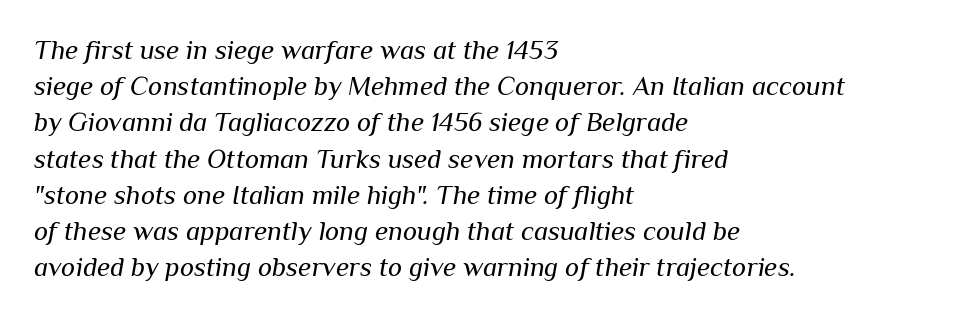
The image shows 27 px text type, italic (leaning right); set left-aligned, normal line spacing (1.34x), normal letter spacing, not underlined.
